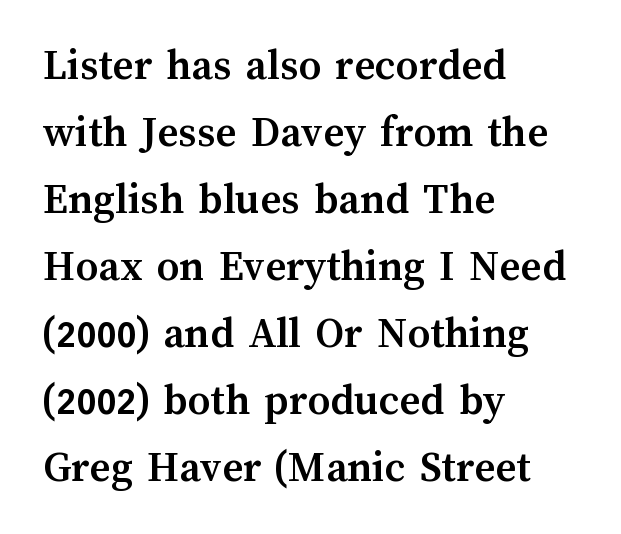
{"italic": "no", "bold": "yes", "weight": "semibold", "width": "normal", "stroke_contrast": "medium", "x_height": "medium", "monospaced": "no", "underline": "no", "align": "left", "line_spacing": "normal", "line_spacing_ratio": 1.49, "letter_spacing": "normal", "letter_spacing_em": 0.0, "glyph_px": 45}
